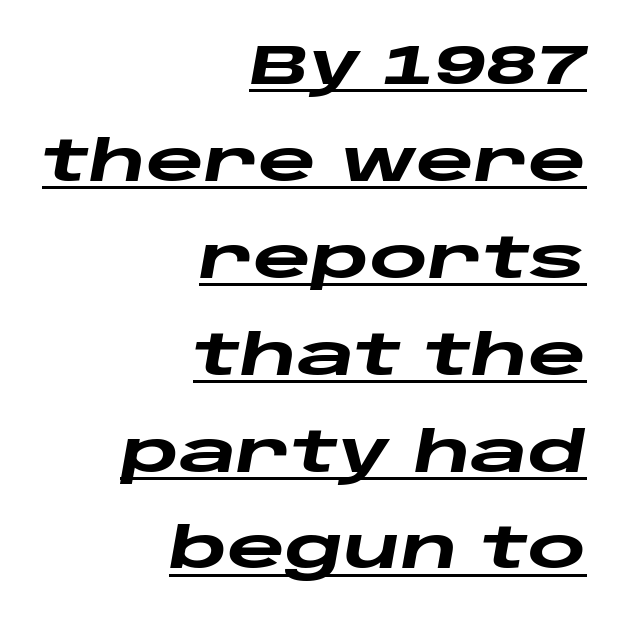
The image shows 56 px heavy, wide type, italic (leaning right); set right-aligned, line spacing 1.73x, normal letter spacing, underlined; low stroke contrast and a large x-height.
